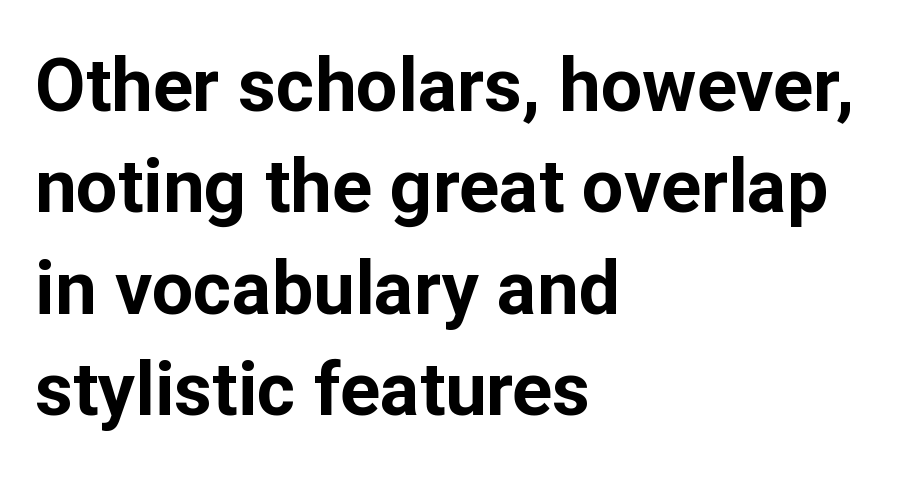
{"serif": "no", "italic": "no", "bold": "yes", "weight": "bold", "width": "normal", "stroke_contrast": "low", "x_height": "medium", "monospaced": "no", "underline": "no", "align": "left", "line_spacing": "normal", "line_spacing_ratio": 1.37, "letter_spacing": "normal", "letter_spacing_em": 0.0, "glyph_px": 74}
